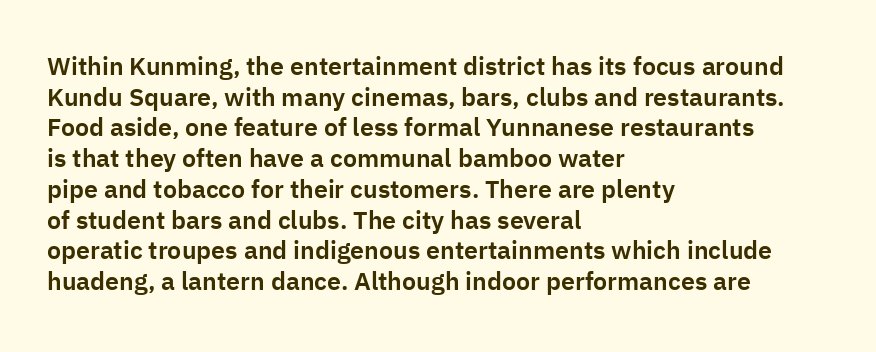
Which margin do the lines hug? The left one — the right edge is uneven. Bare-footed words on every line. Here the glyphs are tracked normally, forming tight word shapes. Does the lettering tilt? It doesn't — this is upright.
